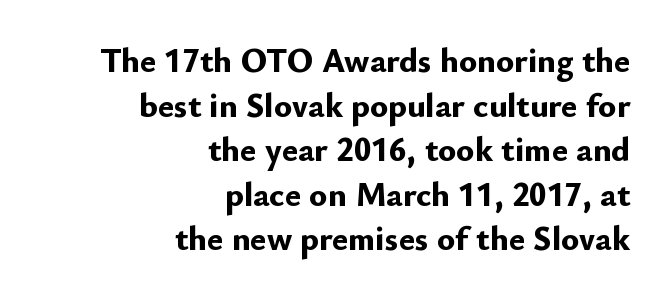
Q: Is the text bold? A: Yes.
Q: Is the text italic (slanted)? A: No, it is upright.
Q: Is the typeface a serif or a sans-serif typeface? A: Sans-serif.
Q: Is the text underlined? A: No.
Q: How is the paragraph aligned? A: Right-aligned.
Q: Is the spacing between letters normal or unusually wide? A: Normal.
Q: Is the spacing between lines tight, normal or loose? A: Normal.
Q: Width (condensed, normal, or wide)? A: Normal.
Q: Stroke contrast? A: Low.
Q: x-height? A: Small.
Q: Monospaced? A: No.
